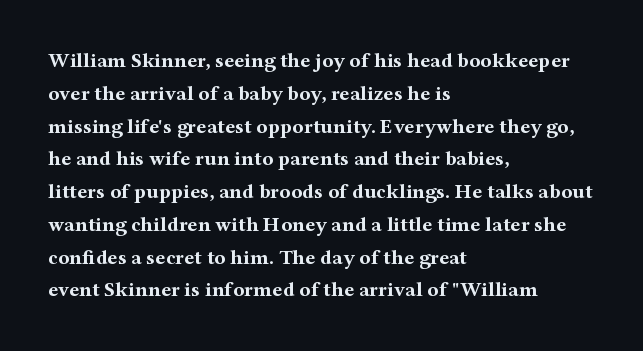
Weight check: bold — yes, fully. This rendering features lettering with no underline. This is the regular roman posture of the typeface. Is there much room between lines? A standard amount, neither cramped nor airy. No extra tracking has been applied to these lines. The rag falls on the right side of this text block.
